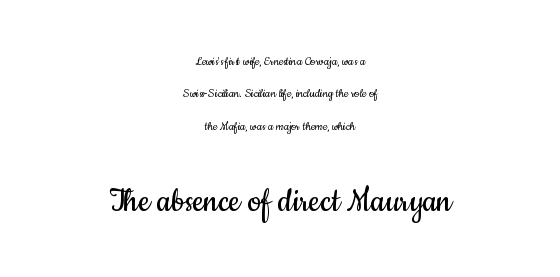
{"serif": "no", "bold": "no", "weight": "regular", "width": "condensed", "stroke_contrast": "low", "x_height": "small", "monospaced": "no", "underline": "no", "align": "center", "line_spacing": "loose", "line_spacing_ratio": 2.32, "letter_spacing": "normal", "letter_spacing_em": 0.0, "larger_block": "second", "size_ratio": 2.71, "glyph_px": 38}
